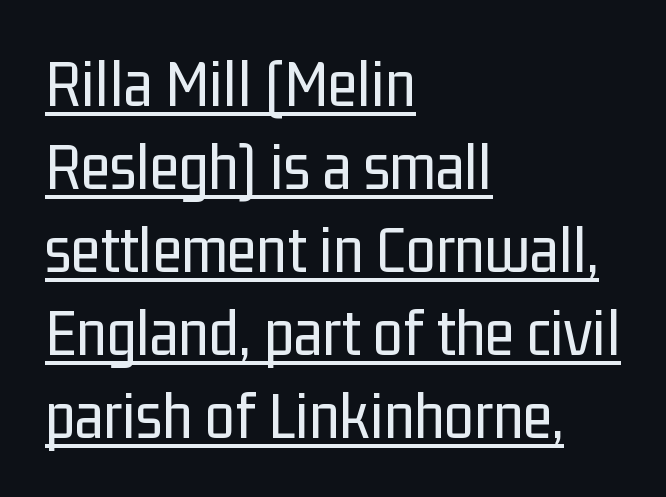
Q: Is the text bold? A: No.
Q: Is the text italic (slanted)? A: No, it is upright.
Q: Is the typeface a serif or a sans-serif typeface? A: Sans-serif.
Q: Is the text underlined? A: Yes.
Q: How is the paragraph aligned? A: Left-aligned.
Q: Is the spacing between letters normal or unusually wide? A: Normal.
Q: Width (condensed, normal, or wide)? A: Condensed.
Q: Stroke contrast? A: Low.
Q: x-height? A: Medium.
Q: Monospaced? A: No.
